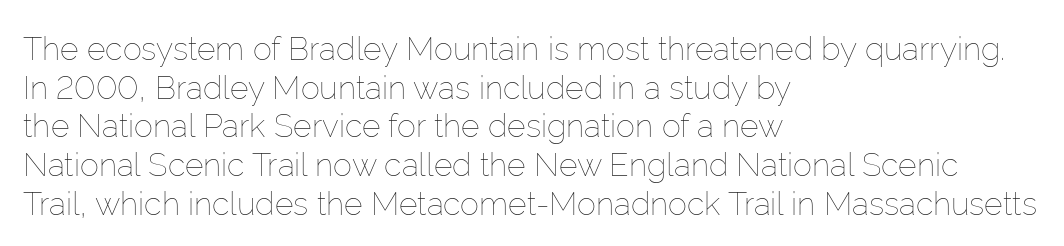
{"italic": "no", "bold": "no", "weight": "thin", "width": "normal", "stroke_contrast": "low", "x_height": "medium", "monospaced": "no", "underline": "no", "align": "left", "line_spacing_ratio": 1.21, "letter_spacing": "normal", "letter_spacing_em": 0.0, "glyph_px": 32}
